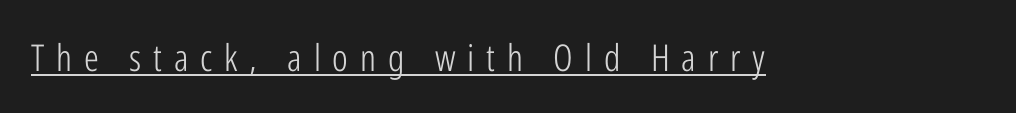
The type is letterspaced generously, with wide tracking. Caption: lettering with a line underneath. Ascenders rise straight up at ninety degrees. The weight would be labelled regular, book, light, or lighter still.
